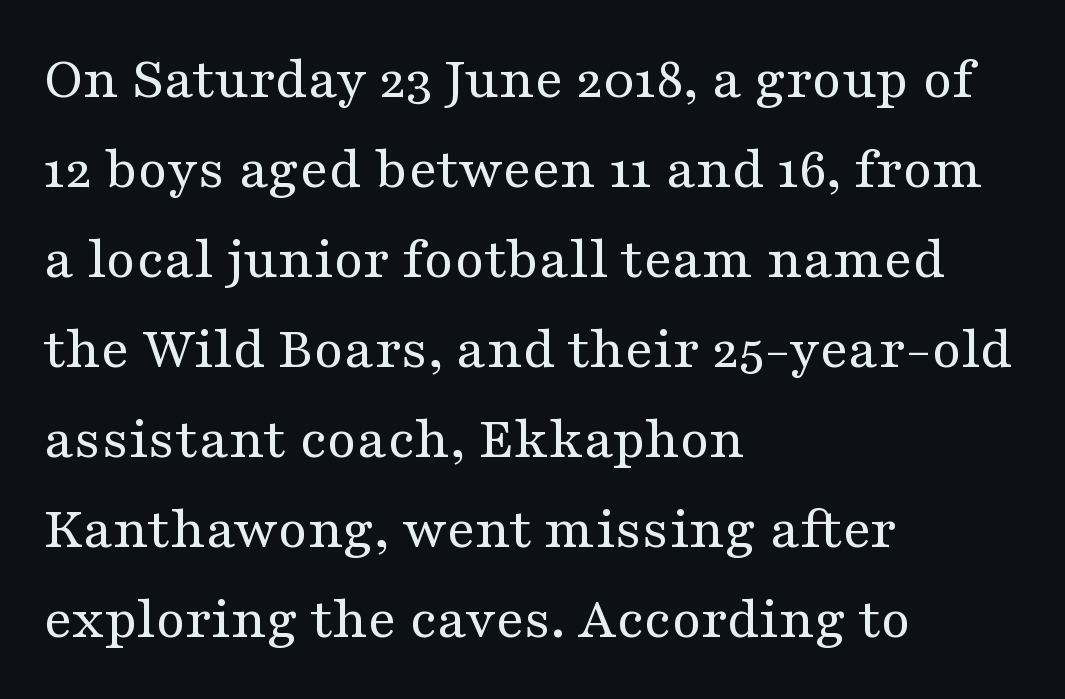
{"serif": "yes", "italic": "no", "bold": "no", "weight": "regular", "width": "wide", "stroke_contrast": "medium", "x_height": "medium", "monospaced": "no", "underline": "no", "align": "left", "line_spacing": "normal", "line_spacing_ratio": 1.5, "letter_spacing": "normal", "letter_spacing_em": 0.0, "glyph_px": 60}
